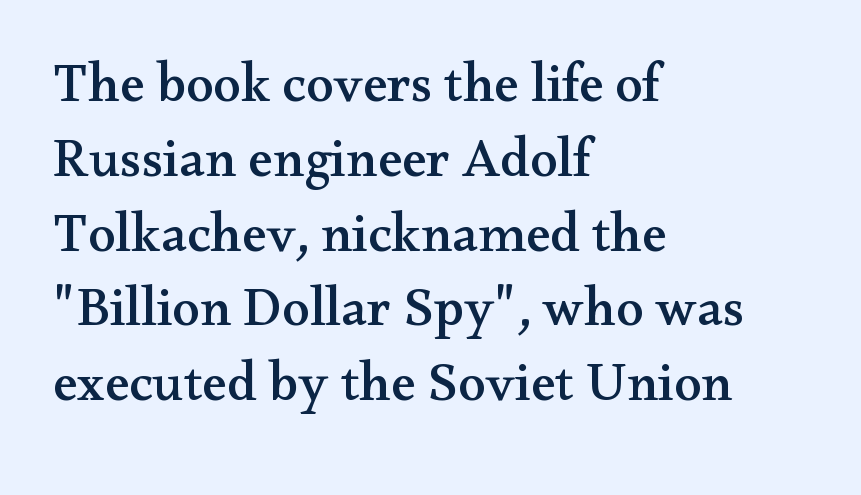
The image shows 55 px wide serif type, upright; set left-aligned, normal line spacing (1.36x), normal letter spacing, not underlined; medium stroke contrast and a small x-height.
